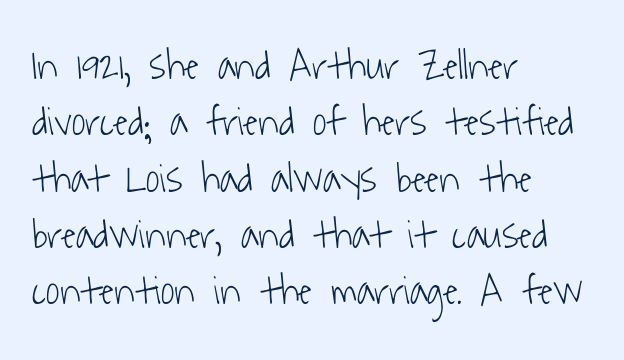
Q: Is the text bold? A: No.
Q: Is the typeface a serif or a sans-serif typeface? A: Sans-serif.
Q: Is the text underlined? A: No.
Q: How is the paragraph aligned? A: Left-aligned.
Q: Is the spacing between letters normal or unusually wide? A: Normal.
Q: Is the spacing between lines tight, normal or loose? A: Normal.
Q: Width (condensed, normal, or wide)? A: Condensed.
Q: Stroke contrast? A: Low.
Q: x-height? A: Medium.
Q: Monospaced? A: No.
